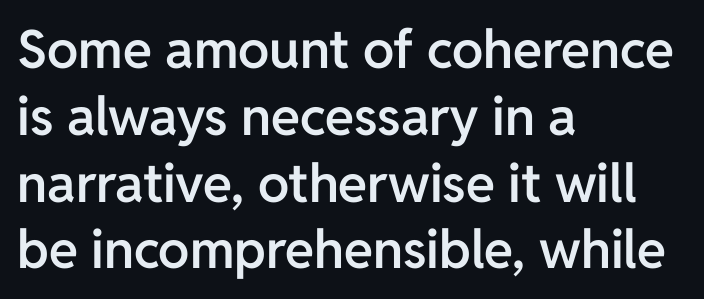
Q: Is the text bold? A: Semi-bold.
Q: Is the text italic (slanted)? A: No, it is upright.
Q: Is the typeface a serif or a sans-serif typeface? A: Sans-serif.
Q: Is the text underlined? A: No.
Q: How is the paragraph aligned? A: Left-aligned.
Q: Is the spacing between letters normal or unusually wide? A: Normal.
Q: Is the spacing between lines tight, normal or loose? A: Normal.
Q: Width (condensed, normal, or wide)? A: Normal.
Q: Stroke contrast? A: Low.
Q: x-height? A: Medium.
Q: Monospaced? A: No.
